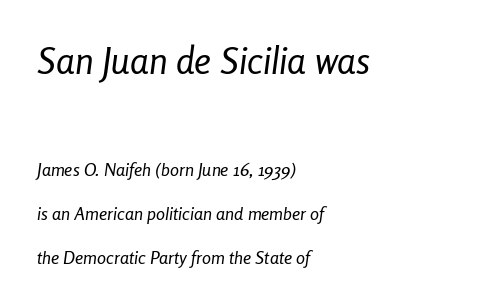
Q: Is the text bold? A: No.
Q: Is the text italic (slanted)? A: Yes, it leans right by about 8 degrees.
Q: Is the text underlined? A: No.
Q: How is the paragraph aligned? A: Left-aligned.
Q: Is the spacing between letters normal or unusually wide? A: Normal.
Q: Is the spacing between lines tight, normal or loose? A: Loose.
Q: Which block of text is set in a larger size, the first (top) or the second (bottom)? A: The first (top) one.
Q: Width (condensed, normal, or wide)? A: Condensed.
Q: Stroke contrast? A: Low.
Q: x-height? A: Medium.
Q: Monospaced? A: No.
